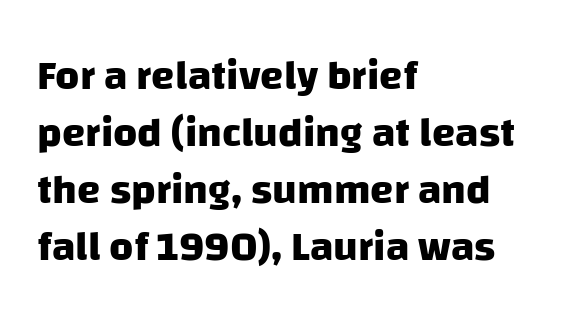
The image shows 42 px heavy sans-serif type; set left-aligned, normal line spacing (1.36x), normal letter spacing, not underlined; low stroke contrast and a large x-height.
